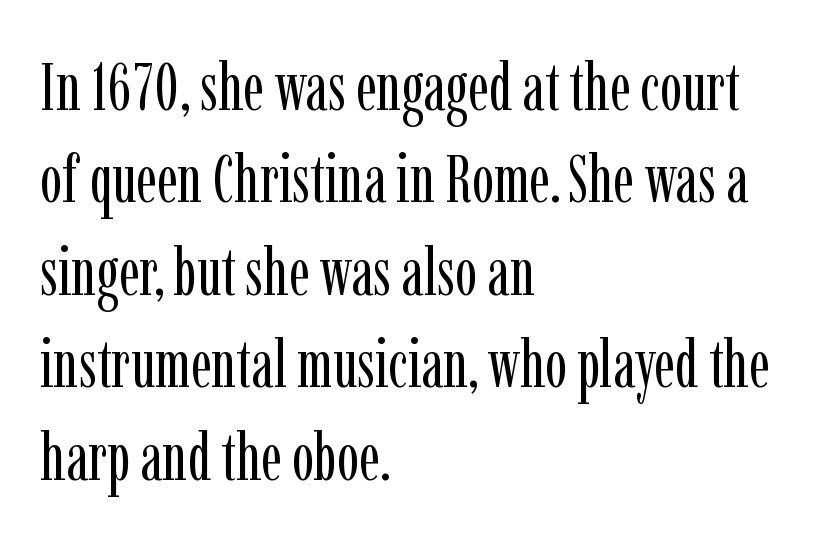
Q: Is the text bold? A: No.
Q: Is the text italic (slanted)? A: No, it is upright.
Q: Is the typeface a serif or a sans-serif typeface? A: Serif.
Q: Is the text underlined? A: No.
Q: How is the paragraph aligned? A: Left-aligned.
Q: Is the spacing between letters normal or unusually wide? A: Normal.
Q: Is the spacing between lines tight, normal or loose? A: Normal.
Q: Width (condensed, normal, or wide)? A: Condensed.
Q: Stroke contrast? A: Low.
Q: x-height? A: Medium.
Q: Monospaced? A: No.
